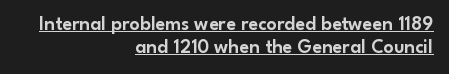
{"italic": "no", "underline": "yes", "align": "right", "line_spacing": "tight", "line_spacing_ratio": 1.14, "letter_spacing": "normal", "letter_spacing_em": 0.0, "glyph_px": 20}
